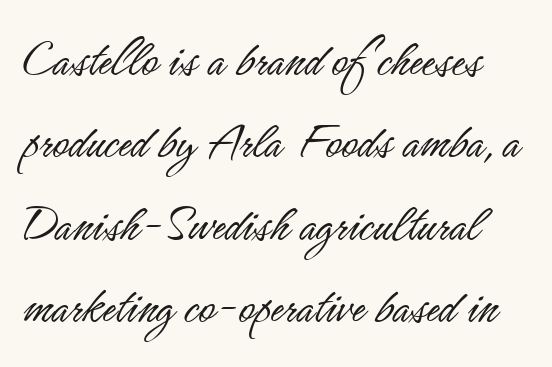
Q: Is the text bold? A: No.
Q: Is the text italic (slanted)? A: Yes.
Q: Is the typeface a serif or a sans-serif typeface? A: Sans-serif.
Q: Is the text underlined? A: No.
Q: How is the paragraph aligned? A: Left-aligned.
Q: Is the spacing between letters normal or unusually wide? A: Normal.
Q: Is the spacing between lines tight, normal or loose? A: Normal.
Q: Width (condensed, normal, or wide)? A: Condensed.
Q: Stroke contrast? A: Low.
Q: x-height? A: Small.
Q: Monospaced? A: No.
